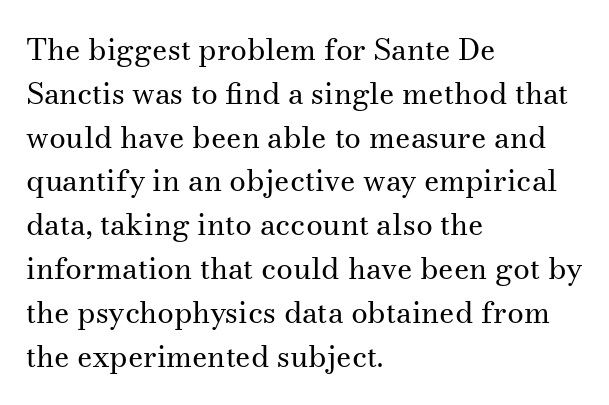
Q: Is the text bold? A: No.
Q: Is the text italic (slanted)? A: No, it is upright.
Q: Is the typeface a serif or a sans-serif typeface? A: Serif.
Q: Is the text underlined? A: No.
Q: How is the paragraph aligned? A: Left-aligned.
Q: Is the spacing between letters normal or unusually wide? A: Normal.
Q: Is the spacing between lines tight, normal or loose? A: Normal.
Q: Width (condensed, normal, or wide)? A: Normal.
Q: Stroke contrast? A: Medium.
Q: x-height? A: Small.
Q: Monospaced? A: No.
